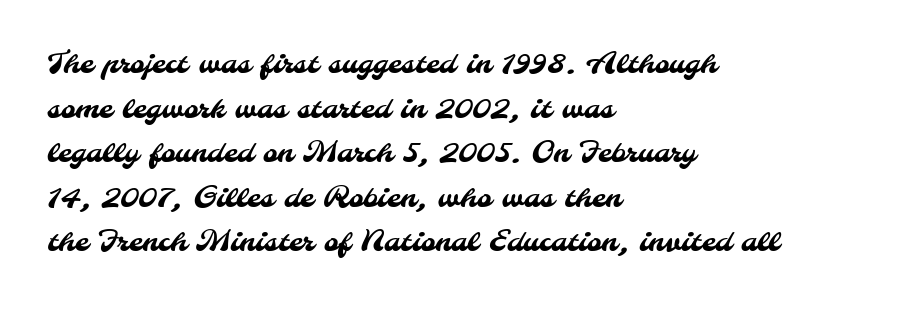
{"serif": "no", "width": "normal", "stroke_contrast": "medium", "x_height": "small", "monospaced": "no", "underline": "no", "align": "left", "line_spacing": "normal", "line_spacing_ratio": 1.59, "letter_spacing": "normal", "letter_spacing_em": 0.0, "glyph_px": 28}
